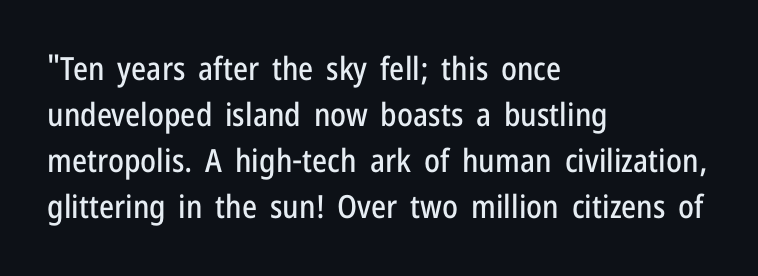
{"serif": "no", "italic": "no", "width": "condensed", "stroke_contrast": "low", "x_height": "medium", "monospaced": "no", "underline": "no", "align": "left", "line_spacing": "normal", "line_spacing_ratio": 1.44, "letter_spacing": "normal", "letter_spacing_em": 0.0, "glyph_px": 32}
